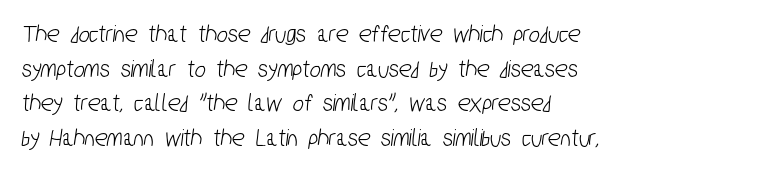
Vertically, the passage feels balanced, rows spaced as you'd expect. Unmarked baselines from the first word to the last. If you drew a ruler down the left edge, every line would touch it. The passage shown has conventional tracking throughout.
